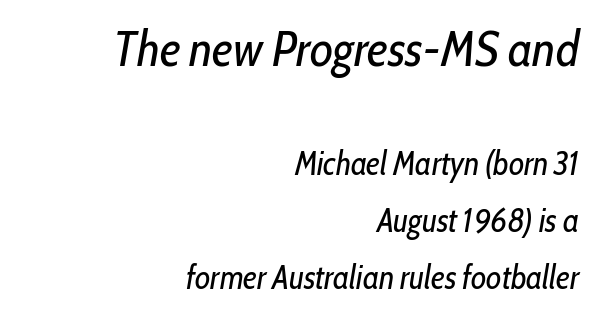
Q: Is the text bold? A: No.
Q: Is the text italic (slanted)? A: Yes, it leans right by about 10 degrees.
Q: Is the text underlined? A: No.
Q: How is the paragraph aligned? A: Right-aligned.
Q: Is the spacing between letters normal or unusually wide? A: Normal.
Q: Which block of text is set in a larger size, the first (top) or the second (bottom)? A: The first (top) one.
Q: Width (condensed, normal, or wide)? A: Condensed.
Q: Stroke contrast? A: Low.
Q: x-height? A: Medium.
Q: Monospaced? A: No.
